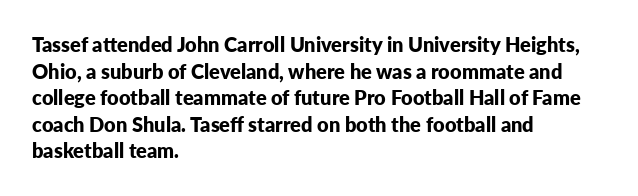
Q: Is the text bold? A: Yes.
Q: Is the text italic (slanted)? A: No, it is upright.
Q: Is the text underlined? A: No.
Q: How is the paragraph aligned? A: Left-aligned.
Q: Is the spacing between letters normal or unusually wide? A: Normal.
Q: Is the spacing between lines tight, normal or loose? A: Normal.
